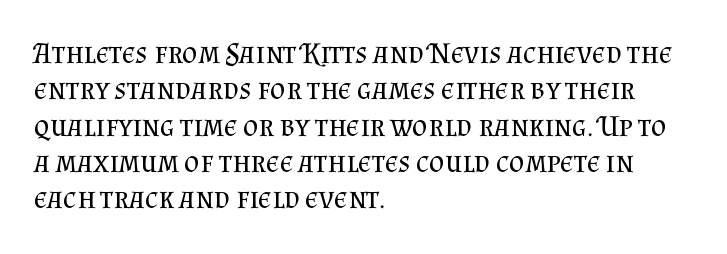
The image shows 30 px regular-weight serif type, upright; set left-aligned, line spacing 1.21x, normal letter spacing, not underlined; medium stroke contrast and a small x-height.
